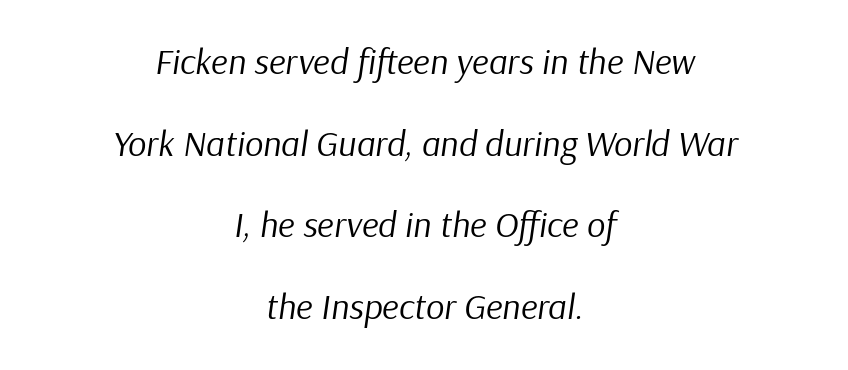
{"italic": "yes", "lean": "right", "slant_degrees": 9, "bold": "no", "weight": "regular", "width": "normal", "stroke_contrast": "low", "x_height": "medium", "monospaced": "no", "underline": "no", "align": "center", "line_spacing": "loose", "line_spacing_ratio": 2.27, "letter_spacing": "normal", "letter_spacing_em": 0.0, "glyph_px": 36}
